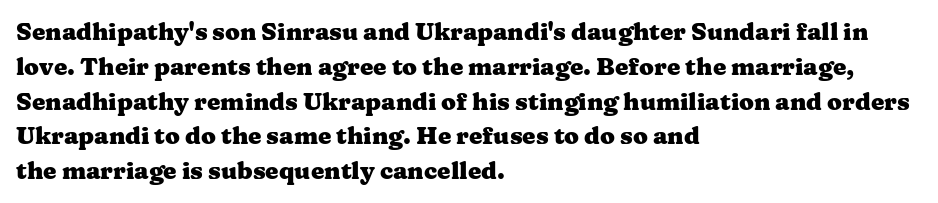
Nope, not italic — everything's standing straight. The passage shown has conventional tracking throughout. Bold? Absolutely — the strokes are thick and heavy. If you drew a ruler down the left edge, every line would touch it. The gap between lines stays unmarked. Horizontal bands of white between lines are of average thickness.
